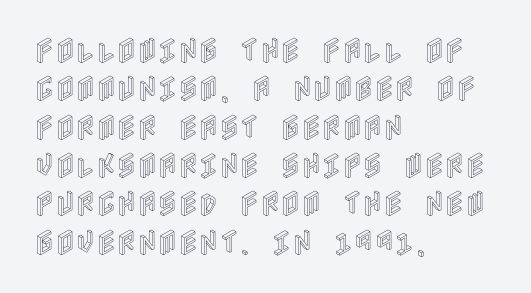
The image shows 28 px condensed type, upright; set left-aligned, normal line spacing (1.37x), normal letter spacing, not underlined; a large x-height.
